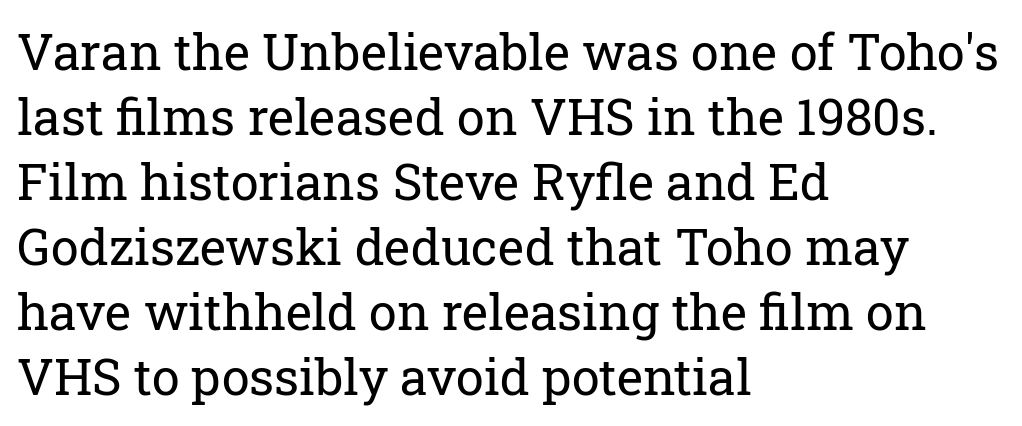
The image shows 50 px regular-weight serif type, upright; set left-aligned, normal line spacing (1.3x), normal letter spacing, not underlined; low stroke contrast and a medium x-height.
